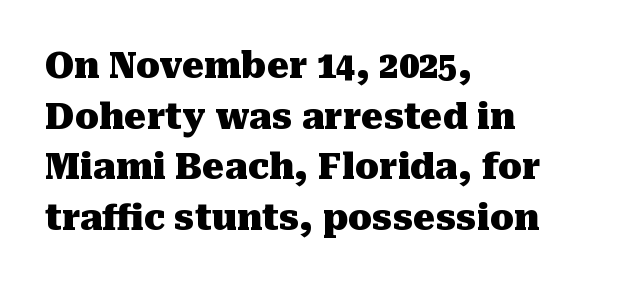
Vertical spacing — default. You could not count columns in this text — the font is proportionally spaced. Reading down the block, your eye returns to a fixed left position each line. Is the type bold? Yes — the strokes are clearly thick and heavy. Unlike italic type, these characters show no tilt at all.
